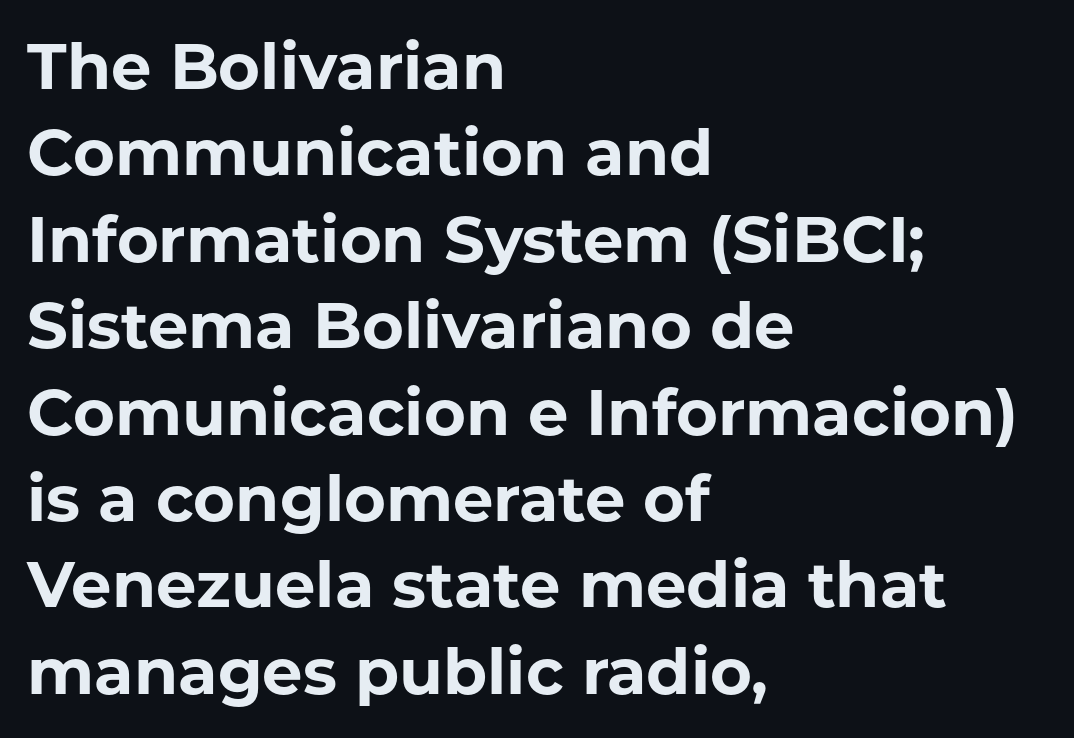
Q: Is the text bold? A: Yes.
Q: Is the text italic (slanted)? A: No, it is upright.
Q: Is the typeface a serif or a sans-serif typeface? A: Sans-serif.
Q: Is the text underlined? A: No.
Q: How is the paragraph aligned? A: Left-aligned.
Q: Is the spacing between letters normal or unusually wide? A: Normal.
Q: Is the spacing between lines tight, normal or loose? A: Normal.
Q: Width (condensed, normal, or wide)? A: Normal.
Q: Stroke contrast? A: Low.
Q: x-height? A: Medium.
Q: Monospaced? A: No.
